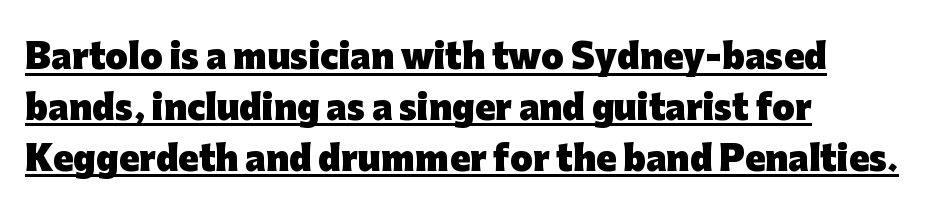
The image shows 33 px heavy sans-serif type, upright; set left-aligned, normal line spacing (1.54x), normal letter spacing, underlined; low stroke contrast and a medium x-height.
